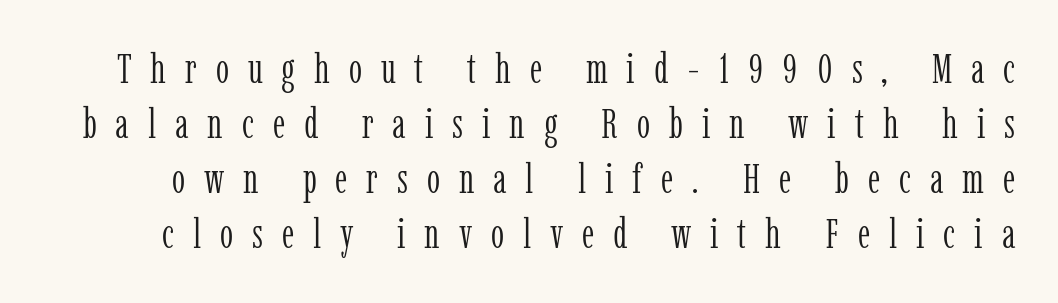
Q: Is the text bold? A: No.
Q: Is the text italic (slanted)? A: No, it is upright.
Q: Is the typeface a serif or a sans-serif typeface? A: Serif.
Q: Is the text underlined? A: No.
Q: Is the spacing between letters normal or unusually wide? A: Unusually wide.
Q: Is the spacing between lines tight, normal or loose? A: Normal.
Q: Width (condensed, normal, or wide)? A: Condensed.
Q: Stroke contrast? A: Low.
Q: x-height? A: Medium.
Q: Monospaced? A: No.
